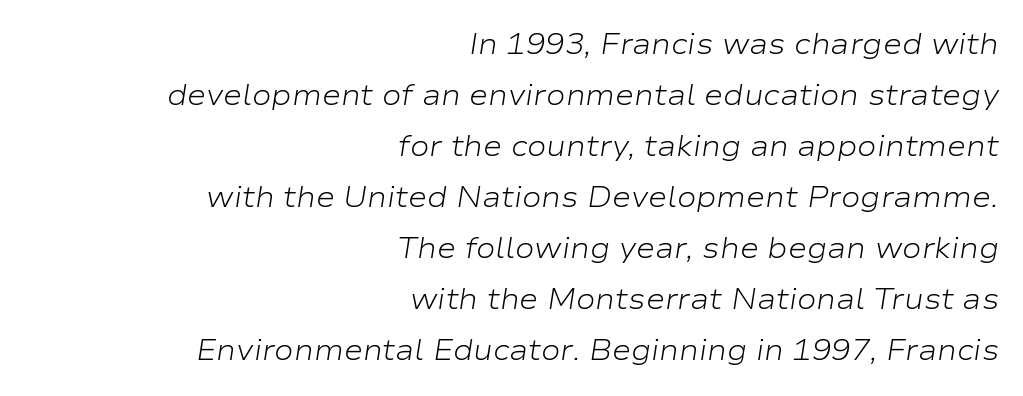
Q: Is the text bold? A: No.
Q: Is the text italic (slanted)? A: Yes, it leans right by about 9 degrees.
Q: Is the text underlined? A: No.
Q: How is the paragraph aligned? A: Right-aligned.
Q: Is the spacing between letters normal or unusually wide? A: Normal.
Q: Width (condensed, normal, or wide)? A: Wide.
Q: Stroke contrast? A: Low.
Q: x-height? A: Medium.
Q: Monospaced? A: No.
